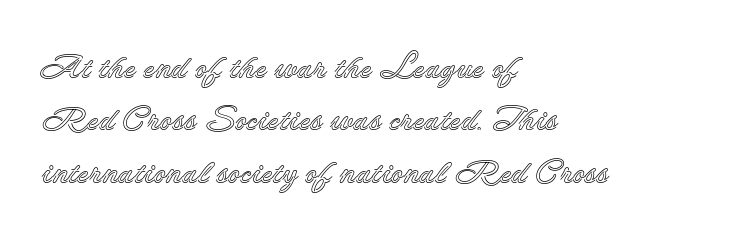
Q: Is the text italic (slanted)? A: Yes.
Q: Is the text underlined? A: No.
Q: How is the paragraph aligned? A: Left-aligned.
Q: Is the spacing between letters normal or unusually wide? A: Normal.
Q: Is the spacing between lines tight, normal or loose? A: Normal.
Q: Width (condensed, normal, or wide)? A: Normal.
Q: x-height? A: Small.
Q: Monospaced? A: No.
